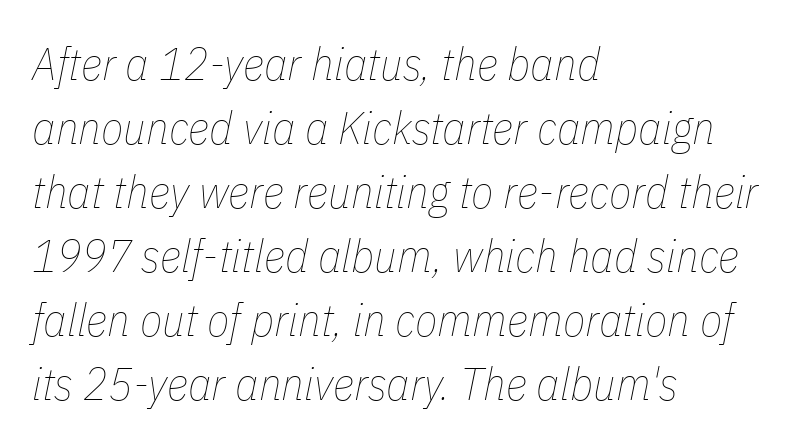
{"italic": "yes", "lean": "right", "slant_degrees": 11, "bold": "no", "weight": "thin", "width": "condensed", "stroke_contrast": "low", "x_height": "medium", "monospaced": "no", "underline": "no", "align": "left", "line_spacing": "normal", "line_spacing_ratio": 1.39, "letter_spacing": "normal", "letter_spacing_em": 0.0, "glyph_px": 46}
